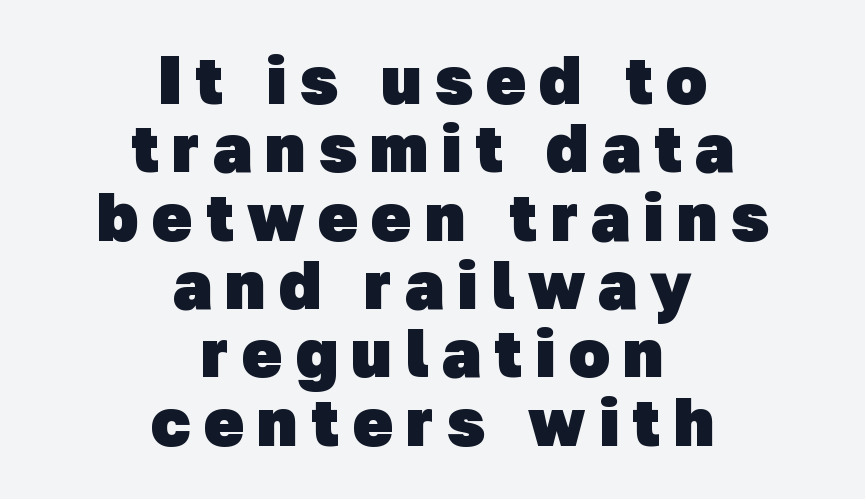
{"serif": "no", "bold": "yes", "weight": "heavy", "width": "normal", "stroke_contrast": "low", "x_height": "medium", "monospaced": "no", "underline": "no", "align": "center", "line_spacing": "tight", "line_spacing_ratio": 1.02, "letter_spacing": "wide", "letter_spacing_em": 0.2, "glyph_px": 67}
